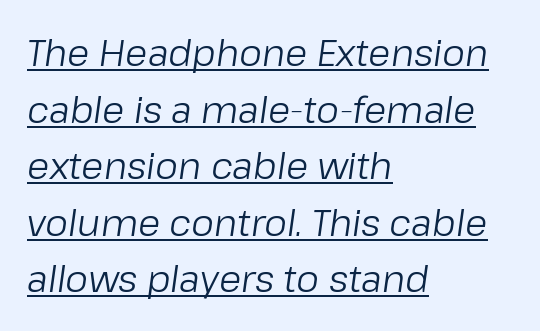
Q: Is the text bold? A: No.
Q: Is the text italic (slanted)? A: Yes, it leans right by about 8 degrees.
Q: Is the text underlined? A: Yes.
Q: How is the paragraph aligned? A: Left-aligned.
Q: Is the spacing between letters normal or unusually wide? A: Normal.
Q: Is the spacing between lines tight, normal or loose? A: Normal.
Q: Width (condensed, normal, or wide)? A: Normal.
Q: Stroke contrast? A: Low.
Q: x-height? A: Medium.
Q: Monospaced? A: No.
